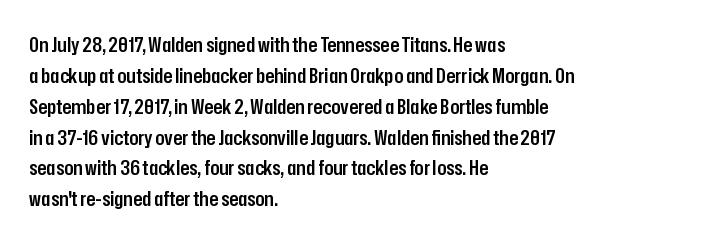
The image shows 21 px text type, upright; set left-aligned, normal line spacing (1.47x), normal letter spacing, not underlined.
